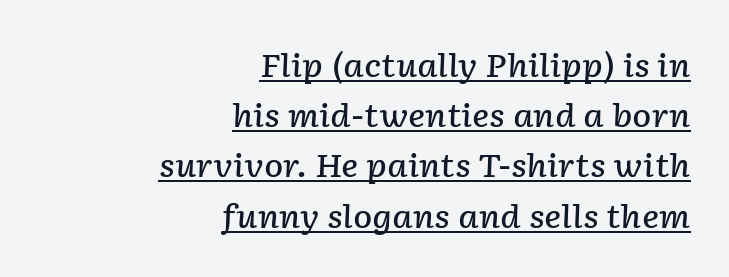
{"italic": "yes", "lean": "right", "slant_degrees": 2, "bold": "semi", "weight": "semibold", "width": "normal", "stroke_contrast": "low", "x_height": "medium", "monospaced": "no", "underline": "yes", "align": "right", "line_spacing": "normal", "line_spacing_ratio": 1.57, "letter_spacing": "normal", "letter_spacing_em": 0.0, "glyph_px": 32}
